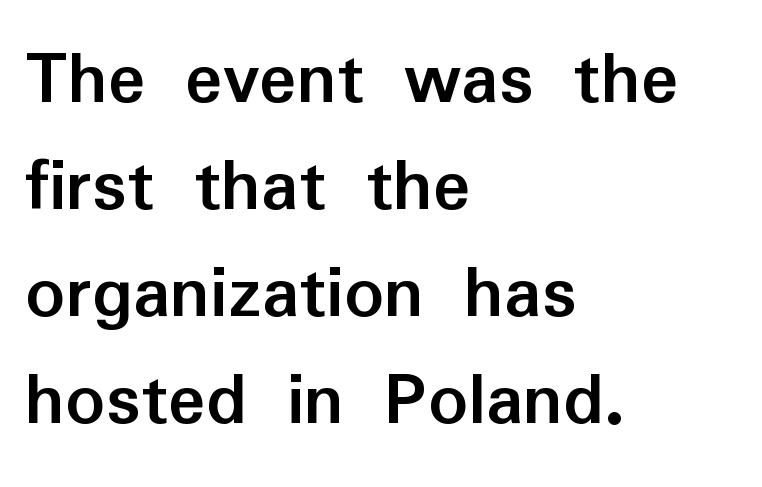
Does the weight exceed regular? Yes, all the way to bold. Short note: letters normally spaced. Notice how descenders clear the ascenders below comfortably — that's standard leading. Examine the stroke ends and you'll find no serifs. This sample uses an upright cut, with every glyph sitting square on the baseline. Any mark beneath the type? The region is blank.
